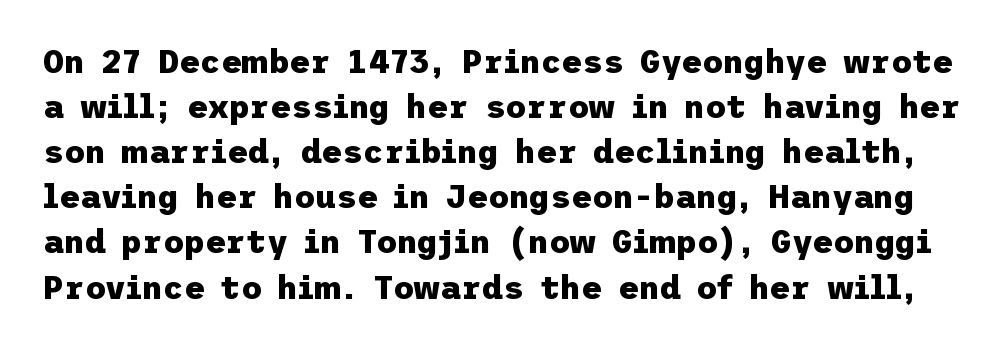
{"serif": "no", "italic": "no", "bold": "yes", "weight": "heavy", "width": "normal", "stroke_contrast": "low", "x_height": "medium", "underline": "no", "line_spacing": "normal", "line_spacing_ratio": 1.41, "letter_spacing": "normal", "letter_spacing_em": 0.0, "glyph_px": 32}
